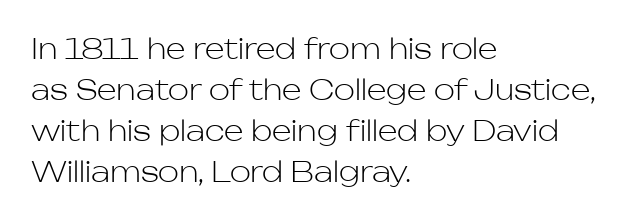
No extra ink here — the face is not bold. Spacing verdict: proportional, widths tailored to each character. The type is set solid horizontally, with unmodified tracking. The passage shown is typeset with a sans-serif family.
